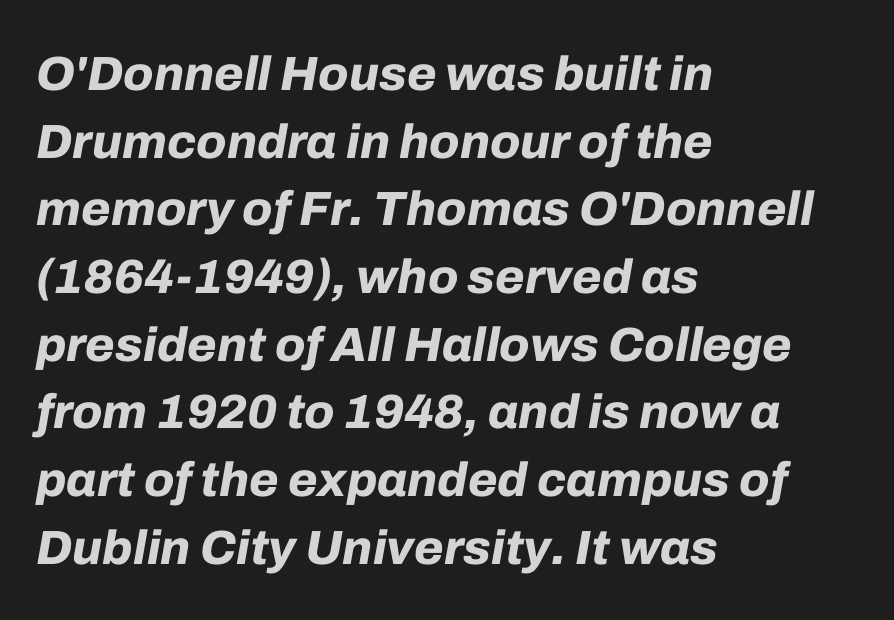
The image shows 48 px bold type, italic (leaning right); set left-aligned, normal line spacing (1.41x), normal letter spacing, not underlined; low stroke contrast and a medium x-height.
